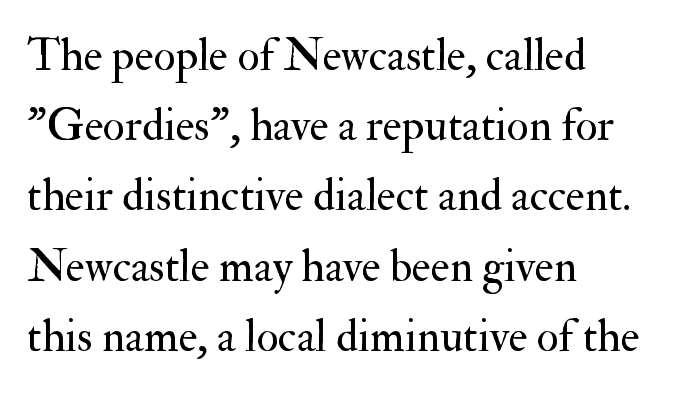
Inter-character spacing is left at the font's built-in metrics. The cut favours lightness, reaching ordinary text weight at its darkest. The characters display serif detailing at their extremities. The space beneath each line is pristine and unruled.
